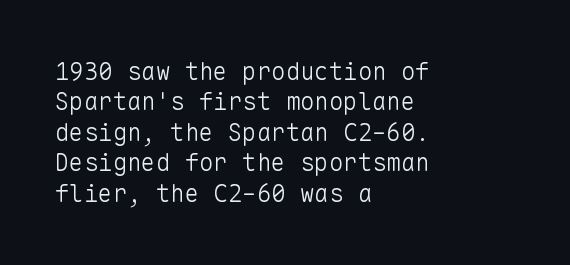
Q: Is the text bold? A: No.
Q: Is the text italic (slanted)? A: No, it is upright.
Q: Is the text underlined? A: No.
Q: How is the paragraph aligned? A: Left-aligned.
Q: Is the spacing between letters normal or unusually wide? A: Normal.
Q: Is the spacing between lines tight, normal or loose? A: Normal.
